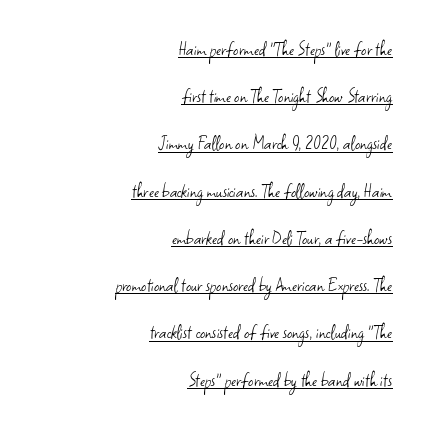
Horizontal alignment here is rightward, an uncommon choice for prose. Default kerning and tracking; the words read as compact shapes. The block of text is sparse from top to bottom, with ample space between rows. Looks like someone drew a line under every word here.
